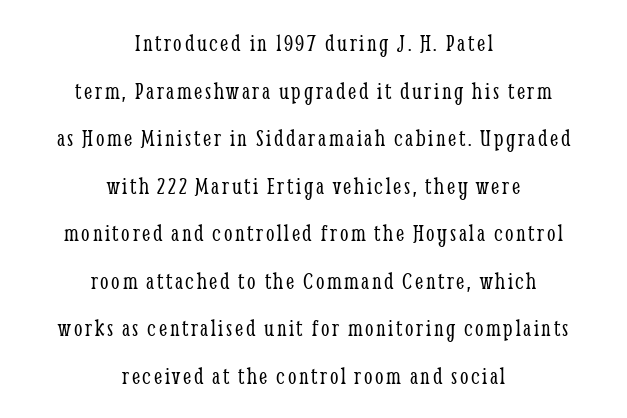
The image shows 24 px text type, upright; set centered, loose line spacing (1.98x), not underlined.
